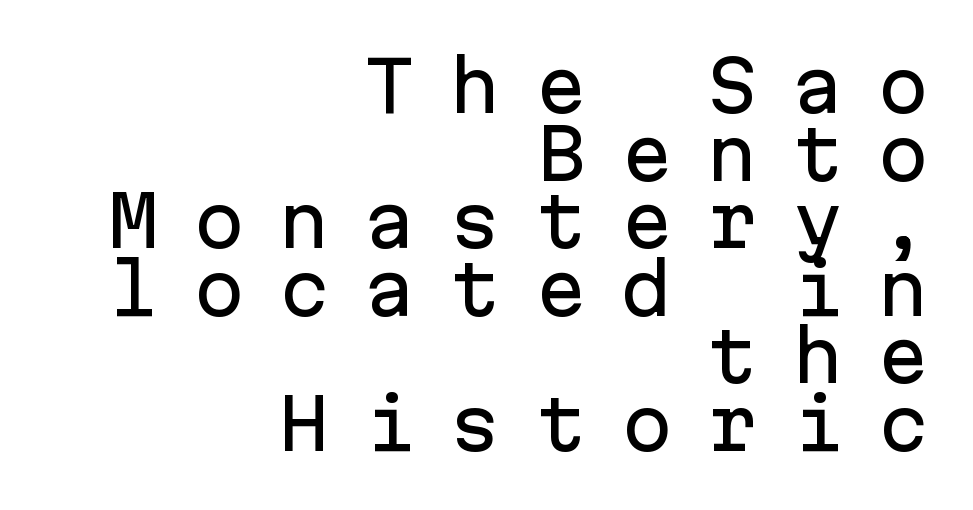
Nope, no serifs anywhere on these letters. Unmarked baselines from the first word to the last. The passage shown is typed in a monospace face where columns stay perfectly aligned. This sample uses an upright cut, with every glyph sitting square on the baseline.
